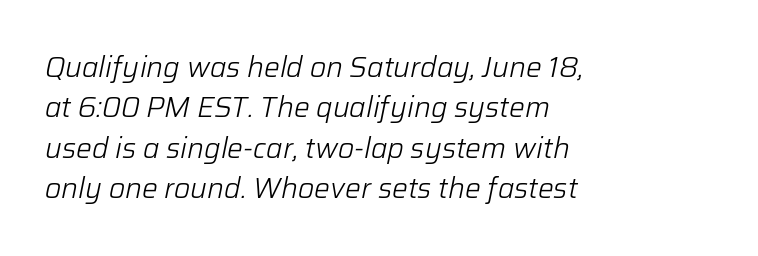
The image shows 28 px light type, italic (leaning right); set left-aligned, normal line spacing (1.44x), normal letter spacing, not underlined; low stroke contrast and a medium x-height.
